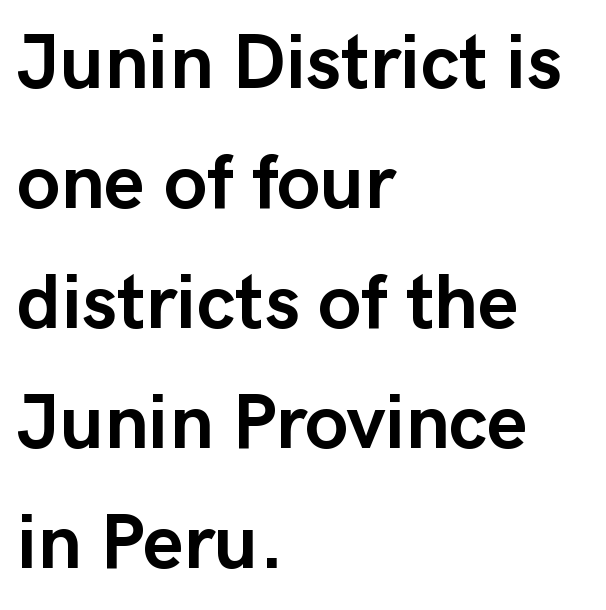
The image shows 78 px semibold sans-serif type, upright; set left-aligned, normal line spacing (1.54x), normal letter spacing, not underlined; low stroke contrast and a medium x-height.
